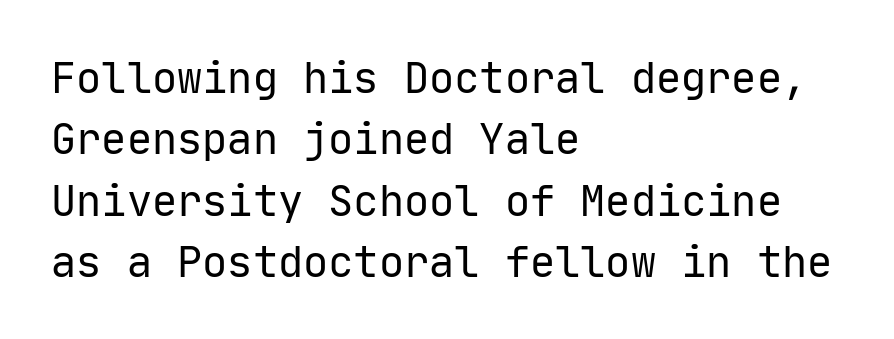
Q: Is the text bold? A: No.
Q: Is the text italic (slanted)? A: No, it is upright.
Q: Is the typeface a serif or a sans-serif typeface? A: Sans-serif.
Q: Is the text underlined? A: No.
Q: How is the paragraph aligned? A: Left-aligned.
Q: Is the spacing between letters normal or unusually wide? A: Normal.
Q: Is the spacing between lines tight, normal or loose? A: Normal.
Q: Width (condensed, normal, or wide)? A: Normal.
Q: Stroke contrast? A: Low.
Q: x-height? A: Medium.
Q: Monospaced? A: Yes.
